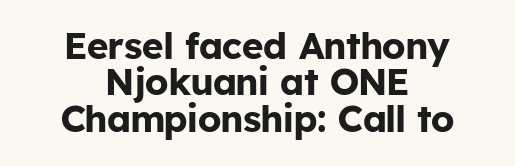
No word sits above an underline. The designer dialed line spacing down below the default. This sample uses an upright cut, with every glyph sitting square on the baseline. Notice how the passage keeps no hard edge, just a central spine.
